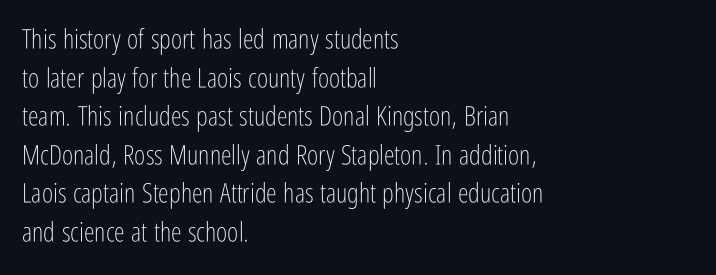
Stroke thickness stays within the range of a standard reading face or lighter. Notice how descenders clear the ascenders below comfortably — that's standard leading. There is no visible air inserted between adjacent glyphs. Casual observation: everything's shoved over to the left. The specimen omits any rule beneath the text block's lines. The letters stand straight up with perfectly vertical stems.
